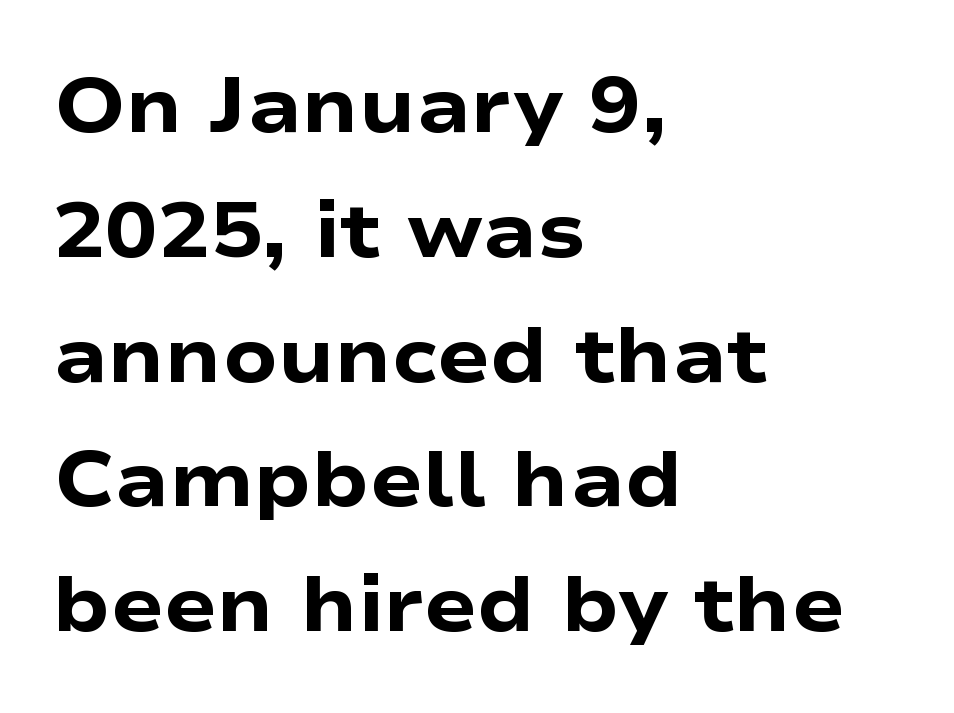
In terms of letterform style, serifs are entirely absent. In terms of weight, the rendering is a true, heavy bold. There is no visible air inserted between adjacent glyphs. The face used here is proportionally spaced, like ordinary book or web type.
